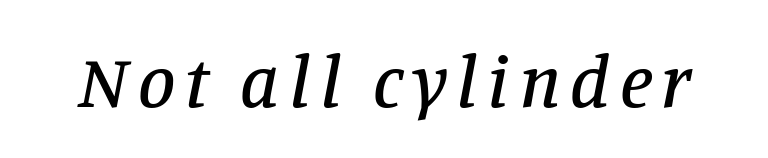
{"serif": "yes", "italic": "yes", "lean": "right", "slant_degrees": 11, "width": "normal", "stroke_contrast": "low", "x_height": "large", "monospaced": "no", "underline": "no", "glyph_px": 75}
